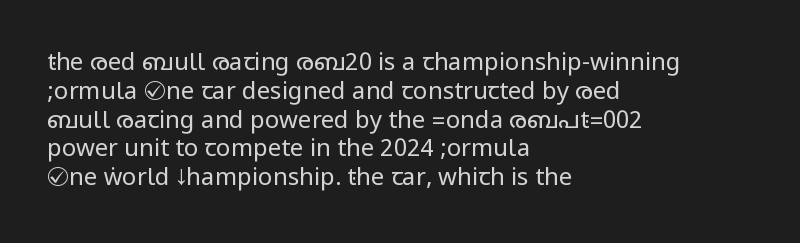
{"italic": "no", "bold": "no", "underline": "no", "align": "left", "line_spacing_ratio": 1.2, "letter_spacing": "normal", "letter_spacing_em": 0.0, "glyph_px": 24}
